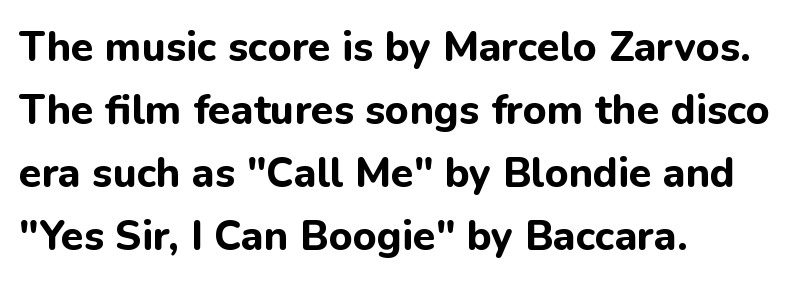
The zone under the glyphs is completely vacant. Baseline-to-baseline distance is the conventional proportion of letter height. The face used here is a sans, in the tradition of grotesques and geometrics. Compared with an ordinary text face, these strokes are far heavier — a full bold. The face used here is proportionally spaced, like ordinary book or web type.
